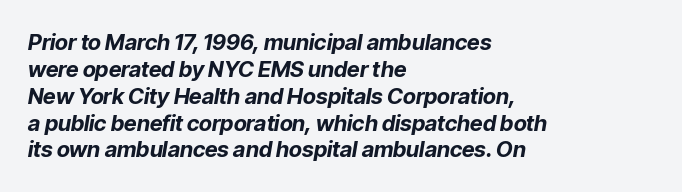
Q: Is the text bold? A: Yes.
Q: Is the text italic (slanted)? A: Yes, it leans right by about 9 degrees.
Q: Is the text underlined? A: No.
Q: How is the paragraph aligned? A: Left-aligned.
Q: Is the spacing between letters normal or unusually wide? A: Normal.
